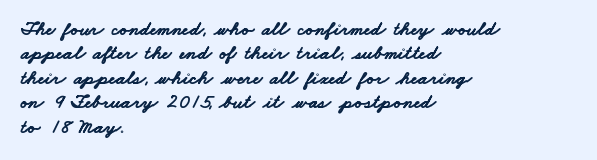
This sample uses plain, unmodified letter spacing. Words float on clear page, feet unadorned. Students, this is bold: see how much ink each stroke carries. The lines in this sample share a left origin and differ only in where they stop.
